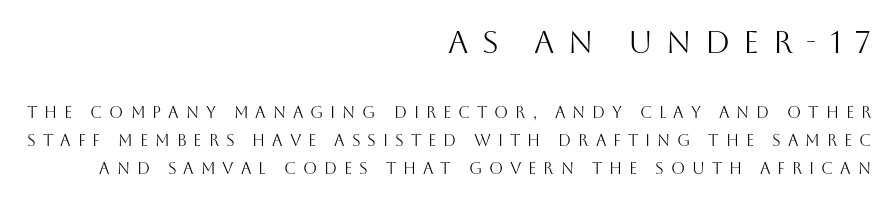
Clear beneath every line of the passage. The characters display no serif detailing; their extremities are plain. Italic: no, the glyphs are upright roman. Spacing verdict: proportional, widths tailored to each character.
